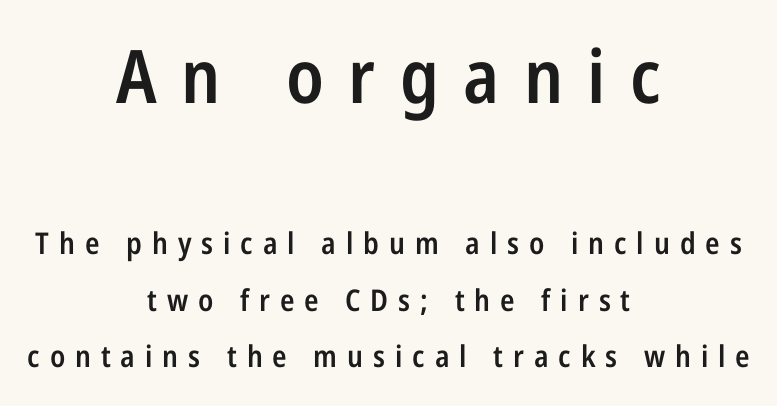
The image shows 74 px semibold, condensed sans-serif type, upright; set centered, line spacing 1.88x, unusually wide letter spacing (+0.33 em), not underlined; the first (top) block is 2.47x larger; low stroke contrast and a medium x-height.
